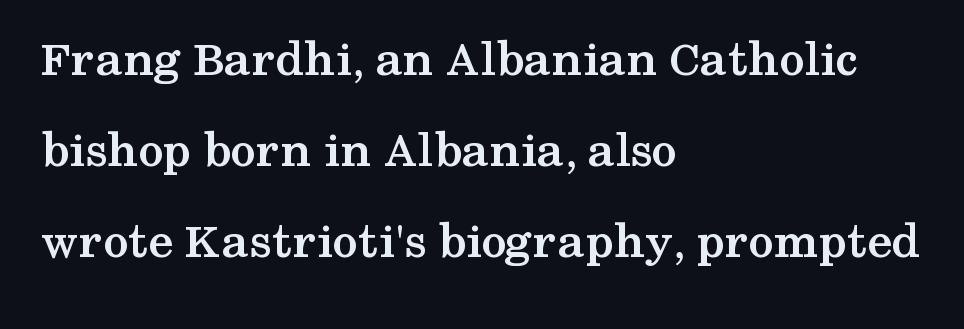
You can tell from the footed stems that serif type was used. Has an underline been added? It has not. The letters stand straight up with perfectly vertical stems. Varying glyph widths throughout — classic text-font behaviour. Notice how the passage keeps a crisp vertical edge on the left only. Its strokes are broad and dark, the hallmark of bold type.
